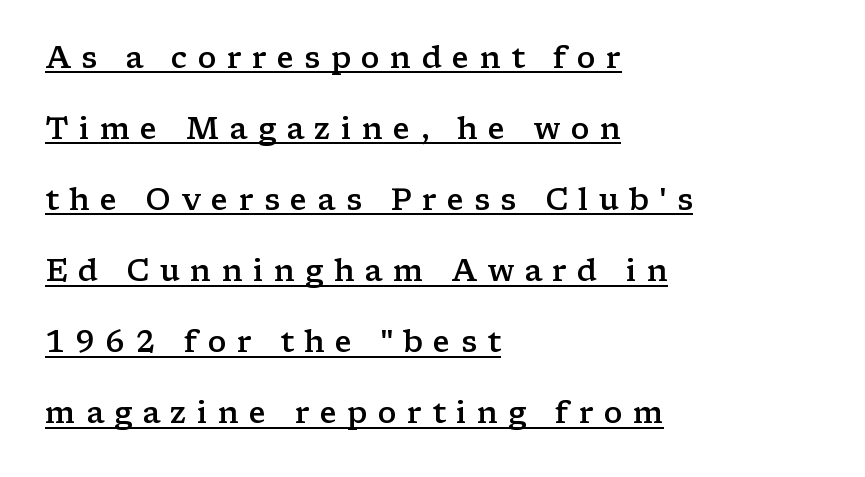
Q: Is the text bold? A: Semi-bold.
Q: Is the text italic (slanted)? A: No, it is upright.
Q: Is the typeface a serif or a sans-serif typeface? A: Serif.
Q: Is the text underlined? A: Yes.
Q: How is the paragraph aligned? A: Left-aligned.
Q: Is the spacing between letters normal or unusually wide? A: Unusually wide.
Q: Is the spacing between lines tight, normal or loose? A: Loose.
Q: Width (condensed, normal, or wide)? A: Wide.
Q: Stroke contrast? A: Low.
Q: x-height? A: Medium.
Q: Monospaced? A: No.
